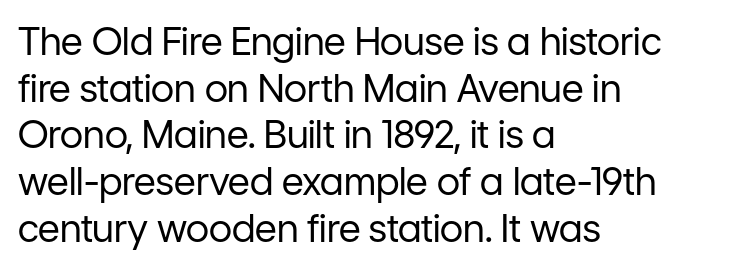
Q: Is the text bold? A: No.
Q: Is the text italic (slanted)? A: No, it is upright.
Q: Is the typeface a serif or a sans-serif typeface? A: Sans-serif.
Q: Is the text underlined? A: No.
Q: How is the paragraph aligned? A: Left-aligned.
Q: Is the spacing between letters normal or unusually wide? A: Normal.
Q: Width (condensed, normal, or wide)? A: Normal.
Q: Stroke contrast? A: Low.
Q: x-height? A: Medium.
Q: Monospaced? A: No.
